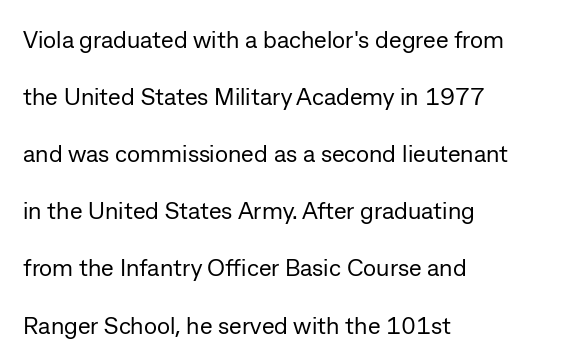
Spacing between characters is what you'd get straight out of the box. Is the stroke heavy? The answer is a plain regular-or-lighter. The type sits square on the baseline with zero lean. These lines stand farther apart than default settings would place them. The typesetter chose a ragged-right arrangement here. Anything drawn beneath the words? Only blank space.
